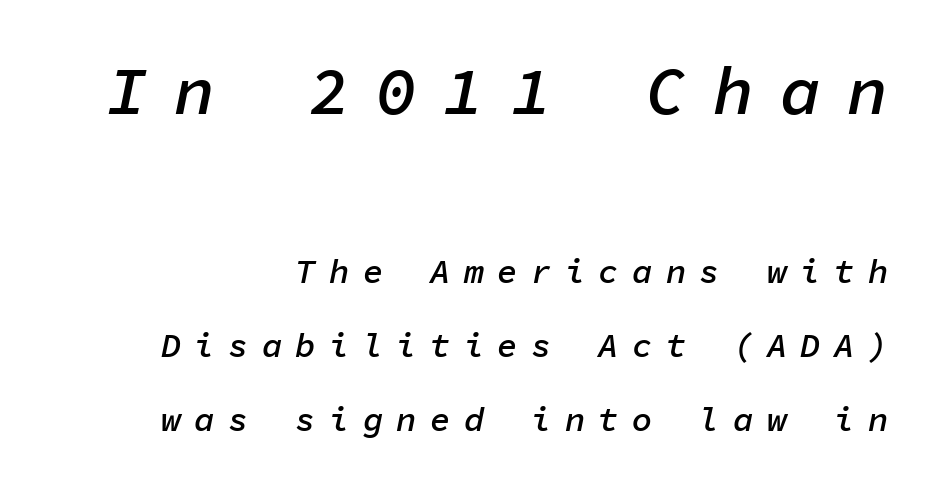
Q: Is the text bold? A: Semi-bold.
Q: Is the text italic (slanted)? A: Yes, it leans right by about 11 degrees.
Q: Is the text underlined? A: No.
Q: How is the paragraph aligned? A: Right-aligned.
Q: Is the spacing between letters normal or unusually wide? A: Unusually wide.
Q: Is the spacing between lines tight, normal or loose? A: Loose.
Q: Which block of text is set in a larger size, the first (top) or the second (bottom)? A: The first (top) one.
Q: Width (condensed, normal, or wide)? A: Normal.
Q: Stroke contrast? A: Low.
Q: x-height? A: Medium.
Q: Monospaced? A: Yes.
